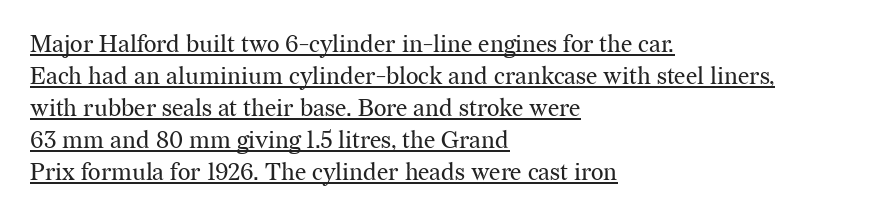
Q: Is the text bold? A: No.
Q: Is the text italic (slanted)? A: No, it is upright.
Q: Is the text underlined? A: Yes.
Q: How is the paragraph aligned? A: Left-aligned.
Q: Is the spacing between letters normal or unusually wide? A: Normal.
Q: Is the spacing between lines tight, normal or loose? A: Normal.
